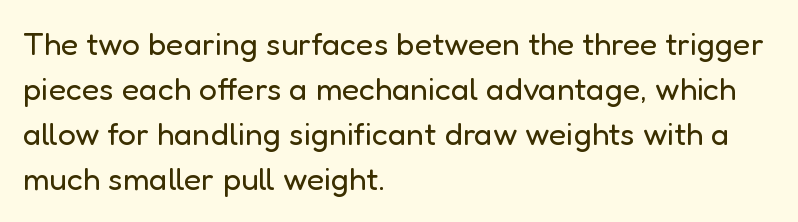
{"serif": "no", "italic": "no", "bold": "no", "weight": "regular", "width": "normal", "stroke_contrast": "low", "x_height": "medium", "monospaced": "no", "underline": "no", "align": "left", "line_spacing": "normal", "line_spacing_ratio": 1.41, "letter_spacing": "normal", "letter_spacing_em": 0.0, "glyph_px": 32}
